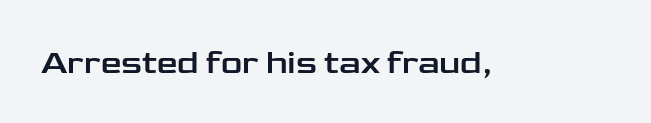
The image shows 33 px wide sans-serif type, upright; set normal letter spacing, not underlined; low stroke contrast and a medium x-height.
